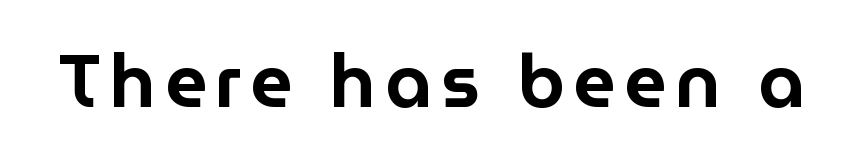
Serif or sans? Sans — the stroke terminals are bare. These lines were composed using upright roman letters. Here the designer chose a conventional face with non-uniform glyph widths. The area under the type is left untouched.
